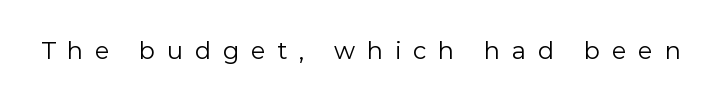
Rendered with straight, roman letterforms. Students, note that the glyphs here are deliberately spaced far apart. These glyphs show unthickened strokes, regular width or finer. Nobody drew a line under any word here.
